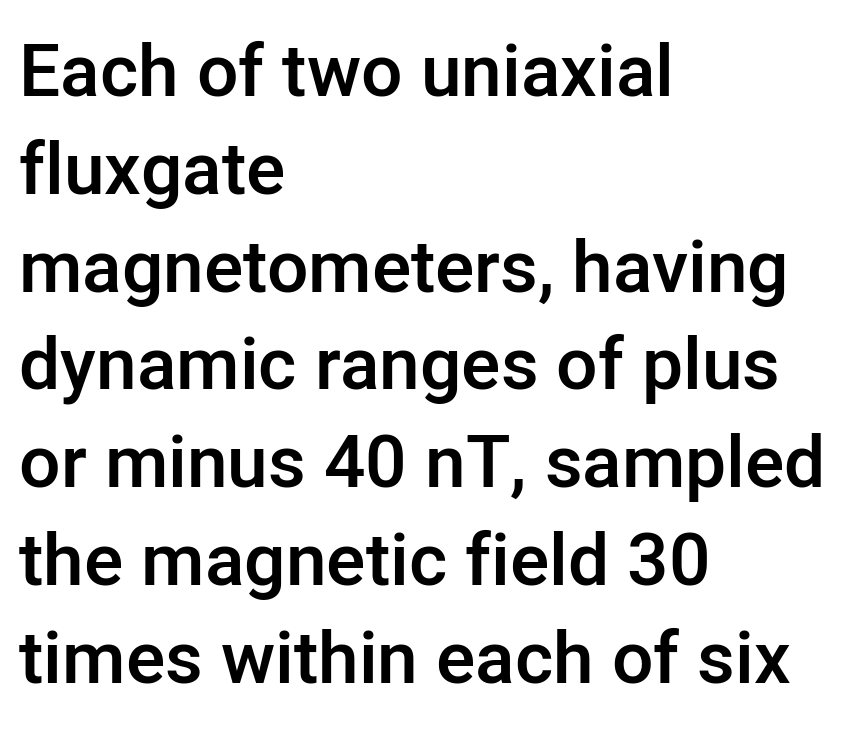
The image shows 73 px semibold sans-serif type, upright; set left-aligned, normal line spacing (1.34x), normal letter spacing, not underlined; low stroke contrast and a medium x-height.
